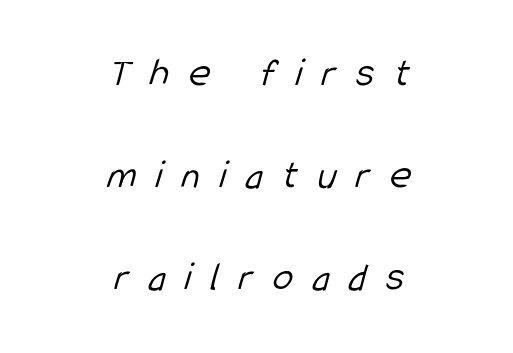
{"serif": "no", "bold": "no", "weight": "light", "width": "condensed", "stroke_contrast": "low", "x_height": "medium", "monospaced": "no", "underline": "no", "align": "center", "line_spacing": "loose", "line_spacing_ratio": 2.49, "letter_spacing": "wide", "letter_spacing_em": 0.48, "glyph_px": 41}
